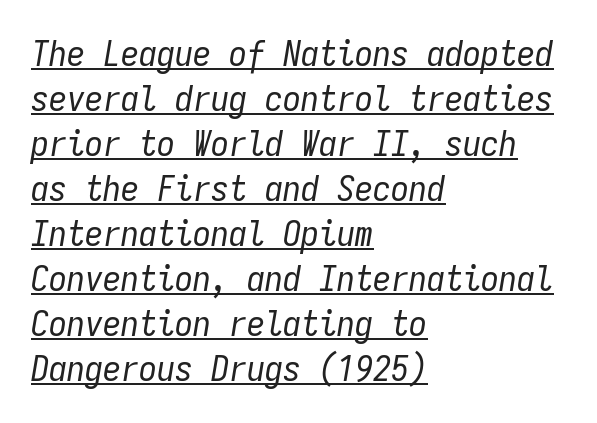
Unbolded letterforms with no extra heft. The passage shown has conventional tracking throughout. Looks like someone drew a line under every word here. Every character here occupies the same horizontal width, giving the sample a typewriter-like rhythm. Vertical spacing — default. Characters are canted at an angle relative to the baseline's perpendicular.
